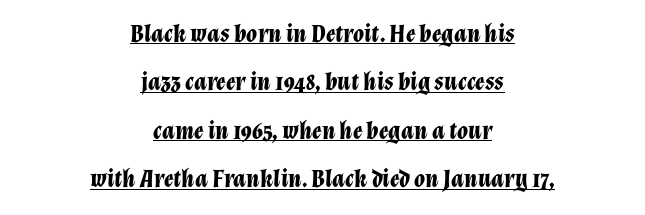
The image shows 25 px bold type, italic (leaning right); set centered, loose line spacing (1.94x), normal letter spacing, underlined.
